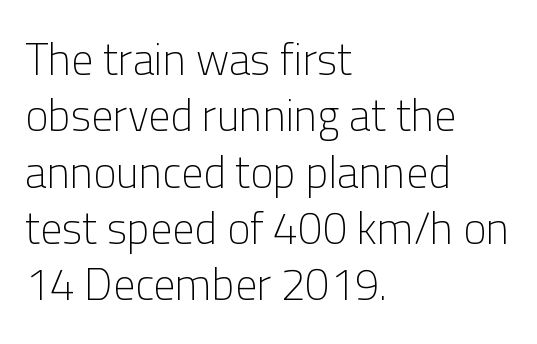
The image shows 44 px light sans-serif type, upright; set left-aligned, normal line spacing (1.28x), normal letter spacing, not underlined; low stroke contrast and a medium x-height.
